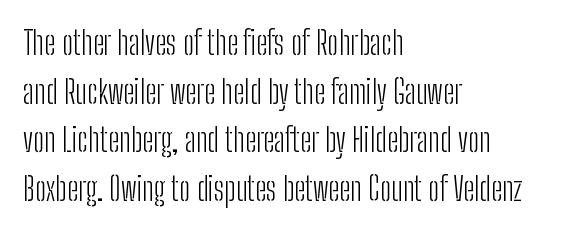
{"serif": "no", "italic": "no", "bold": "no", "weight": "light", "width": "condensed", "stroke_contrast": "low", "x_height": "medium", "monospaced": "no", "underline": "no", "align": "left", "line_spacing": "normal", "line_spacing_ratio": 1.52, "letter_spacing": "normal", "letter_spacing_em": 0.0, "glyph_px": 32}
